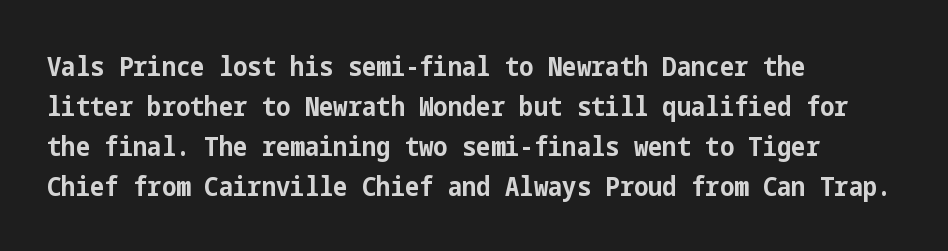
Q: Is the text bold? A: Yes.
Q: Is the text italic (slanted)? A: No, it is upright.
Q: Is the text underlined? A: No.
Q: How is the paragraph aligned? A: Left-aligned.
Q: Is the spacing between letters normal or unusually wide? A: Normal.
Q: Is the spacing between lines tight, normal or loose? A: Normal.
